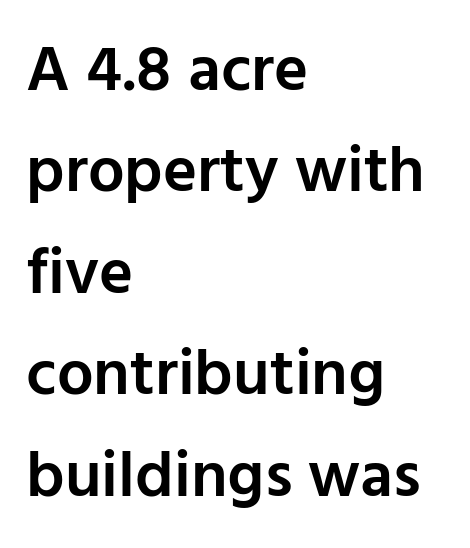
The image shows 65 px semibold sans-serif type, upright; set left-aligned, normal line spacing (1.56x), normal letter spacing, not underlined; low stroke contrast and a medium x-height.
